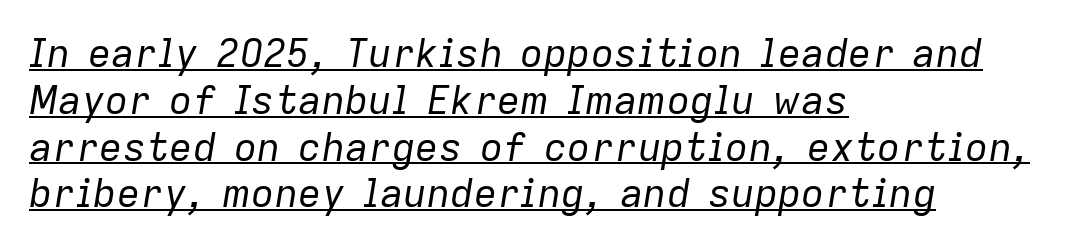
In designer terms, the underline attribute is active on this setting. Stem width sits at or under what a default text font uses. Notice how the stems are inclined rather than vertical — that's the hallmark of italics. The line texture is even and compact thanks to regular tracking. These lines are rendered in a variable-pitch font.
